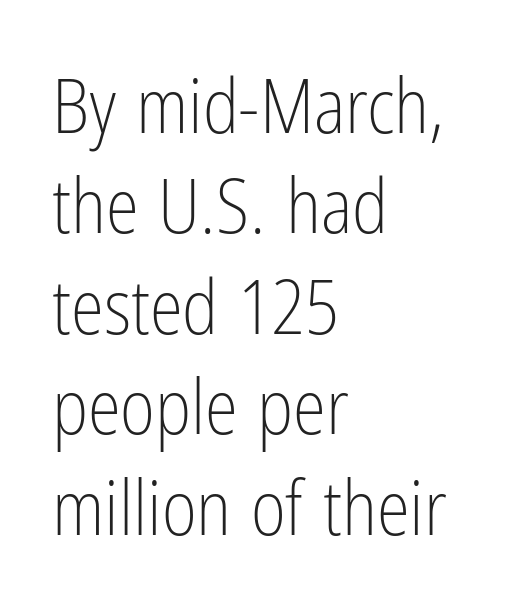
The image shows 75 px light, condensed sans-serif type, upright; set left-aligned, normal line spacing (1.34x), normal letter spacing, not underlined; low stroke contrast and a medium x-height.
